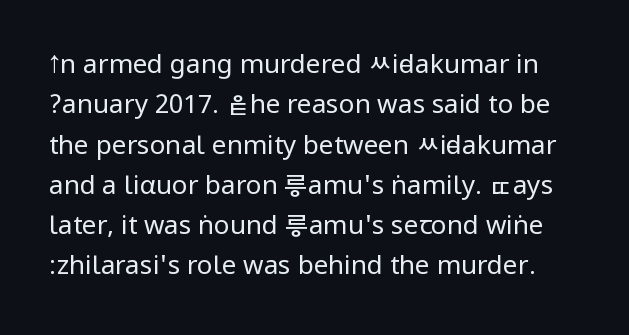
Is there any slant? The stems are plumb. The words here are not underlined. A quiet, ordinary-to-light weight characterises the typeface. The tracking reads as untouched default to a designer's eye.
